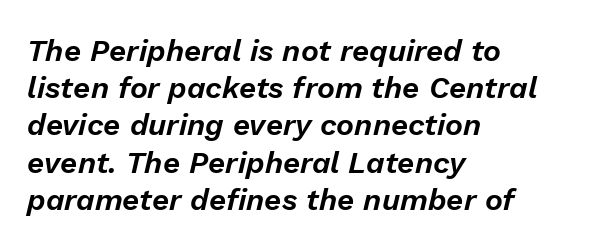
Q: Is the text italic (slanted)? A: Yes, it leans right by about 13 degrees.
Q: Is the text underlined? A: No.
Q: How is the paragraph aligned? A: Left-aligned.
Q: Is the spacing between letters normal or unusually wide? A: Normal.
Q: Width (condensed, normal, or wide)? A: Normal.
Q: Stroke contrast? A: Low.
Q: x-height? A: Medium.
Q: Monospaced? A: No.
